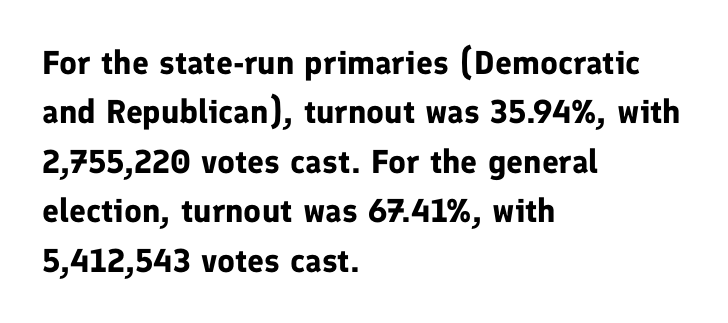
The lettering stays uniformly vertical, giving the passage a roman look. The type is set solid horizontally, with unmodified tracking. This sample has the flowing, uneven cadence of proportional lettering. These lines are set flush left with a ragged right edge. Honestly, there is no underline to notice here at all.
